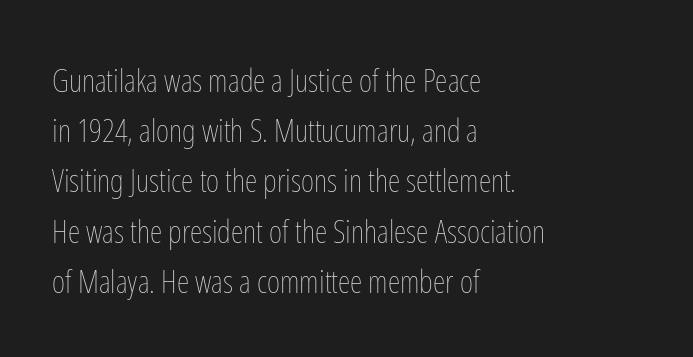
Q: Is the text bold? A: No.
Q: Is the text italic (slanted)? A: No, it is upright.
Q: Is the text underlined? A: No.
Q: How is the paragraph aligned? A: Left-aligned.
Q: Is the spacing between letters normal or unusually wide? A: Normal.
Q: Is the spacing between lines tight, normal or loose? A: Normal.
Q: Width (condensed, normal, or wide)? A: Condensed.
Q: Stroke contrast? A: Low.
Q: x-height? A: Medium.
Q: Monospaced? A: No.
